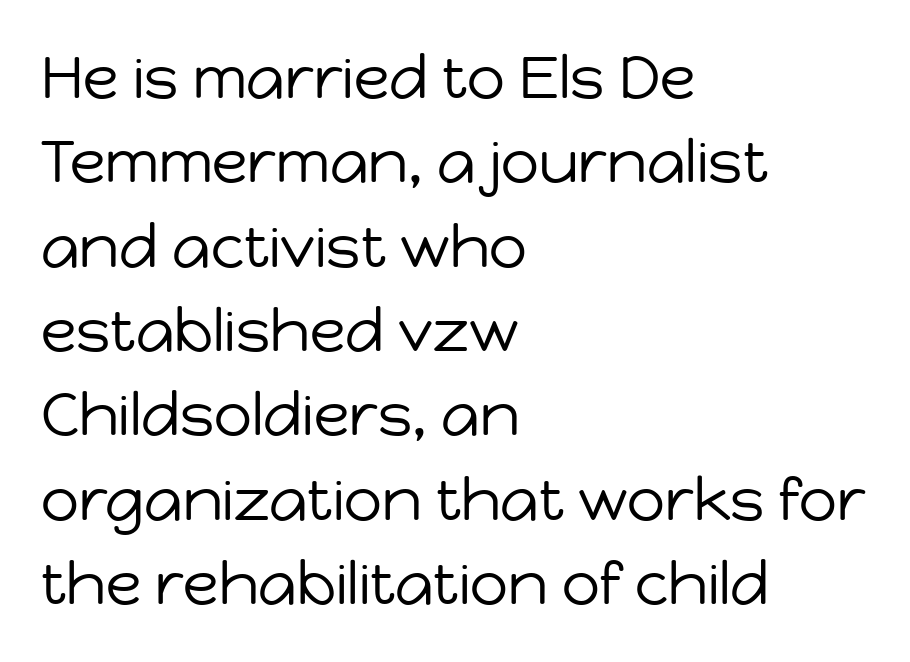
The image shows 59 px regular-weight sans-serif type, upright; set left-aligned, normal line spacing (1.43x), normal letter spacing, not underlined; low stroke contrast and a medium x-height.
